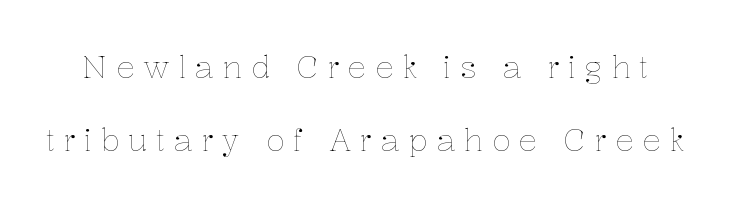
The typeface has the unassuming heft of standard copy or less. The specimen omits any rule beneath the text block's lines. The passage shown has open, widely tracked lettering throughout. Think of a printed novel: that variable character pitch is what you see here. You can tell it's not italic because the verticals are truly vertical. Successive baselines arrive slowly, with a big drop between each.
